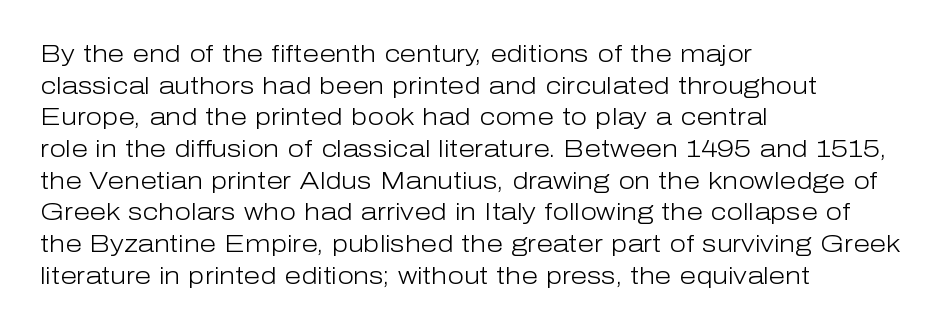
The image shows 24 px text type, upright; set left-aligned, normal line spacing (1.32x), normal letter spacing, not underlined.
